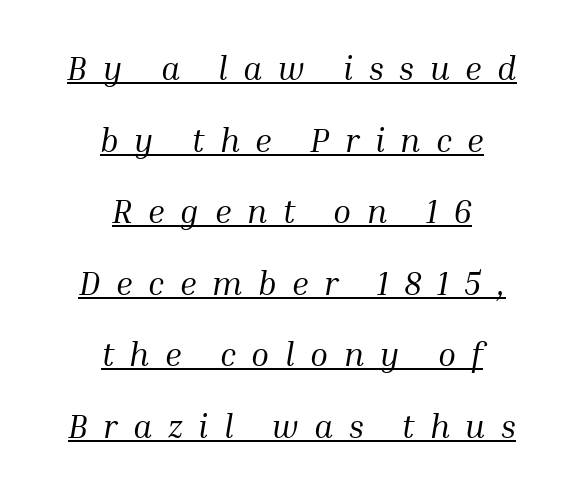
The strokes are not fattened; the text isn't bold. Quick note: underline on. The text block is weighted toward neither margin, spreading evenly from the middle. Students, observe: this is what heavily led, spacious text looks like. Proportional: the letters do not fall into vertical columns. The whole block is typeset with a tilt.
